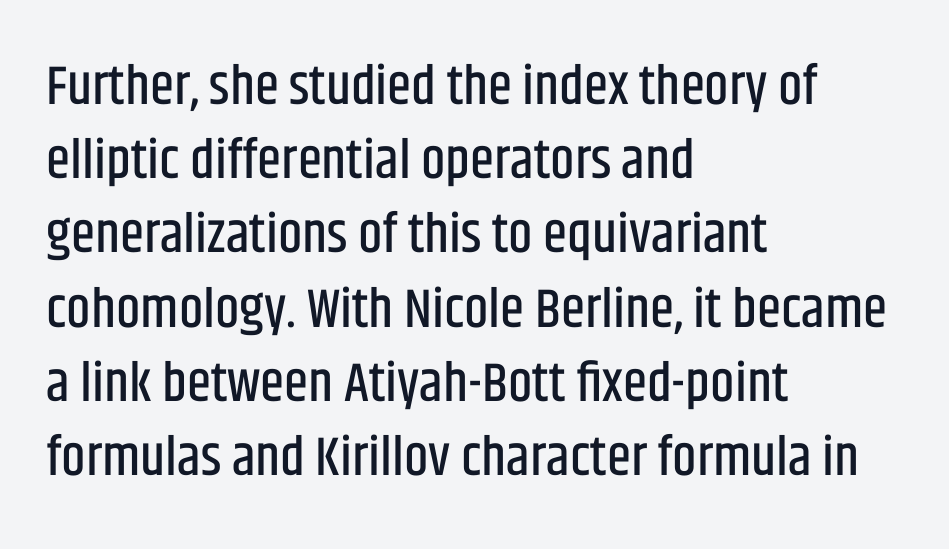
The image shows 55 px condensed sans-serif type, upright; set left-aligned, normal line spacing (1.35x), normal letter spacing, not underlined; low stroke contrast and a large x-height.
